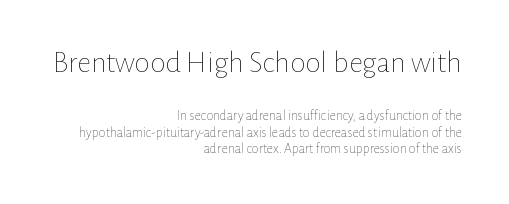
{"italic": "no", "bold": "no", "weight": "thin", "width": "normal", "stroke_contrast": "low", "x_height": "medium", "monospaced": "no", "underline": "no", "align": "right", "line_spacing_ratio": 1.18, "letter_spacing": "normal", "letter_spacing_em": 0.0, "larger_block": "first", "size_ratio": 2.21, "glyph_px": 31}
